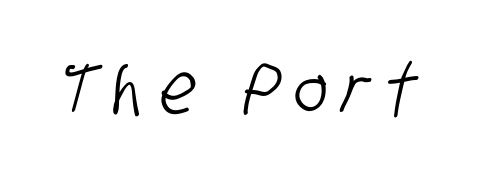
Is the letter spacing exaggerated? Yes — the characters are pushed far apart. These lines are composed in type without serifs. The face used here is proportionally spaced, like ordinary book or web type. Just letters on the line, the space beneath them empty.
